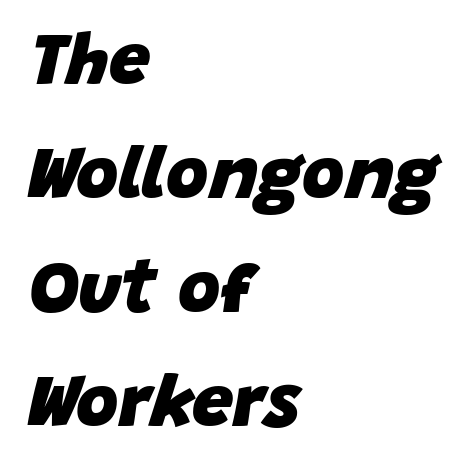
{"italic": "yes", "lean": "right", "slant_degrees": 15, "bold": "yes", "weight": "heavy", "width": "normal", "stroke_contrast": "low", "x_height": "large", "monospaced": "no", "underline": "no", "align": "left", "line_spacing": "normal", "line_spacing_ratio": 1.56, "letter_spacing": "normal", "letter_spacing_em": 0.0, "glyph_px": 73}
